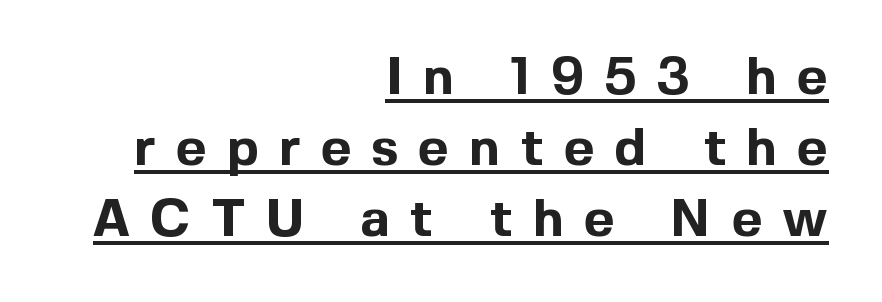
Q: Is the text bold? A: Yes.
Q: Is the text italic (slanted)? A: No, it is upright.
Q: Is the typeface a serif or a sans-serif typeface? A: Sans-serif.
Q: Is the text underlined? A: Yes.
Q: How is the paragraph aligned? A: Right-aligned.
Q: Is the spacing between letters normal or unusually wide? A: Unusually wide.
Q: Is the spacing between lines tight, normal or loose? A: Normal.
Q: Width (condensed, normal, or wide)? A: Normal.
Q: x-height? A: Medium.
Q: Monospaced? A: No.
